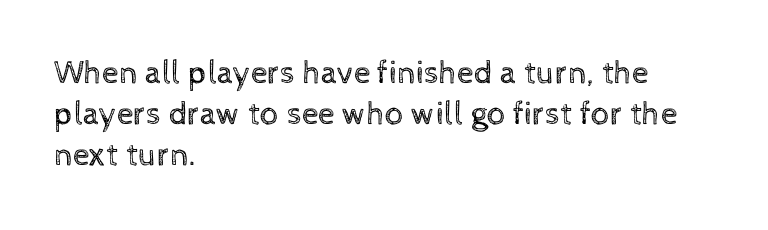
The image shows 33 px regular-weight type, upright; set left-aligned, normal line spacing (1.25x), normal letter spacing, not underlined; a medium x-height.
